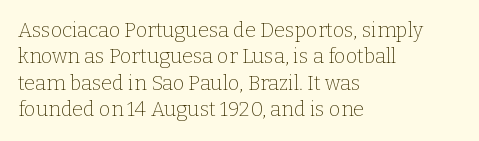
The image shows 20 px text type, upright; set left-aligned, normal line spacing (1.32x), normal letter spacing, not underlined.
